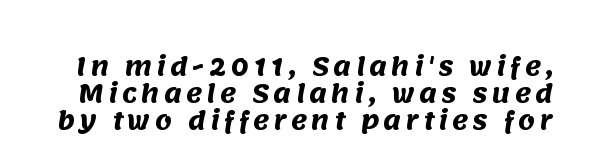
Honestly, there is no underline to notice here at all. Vertically, the passage feels compressed, each row crowding the next. The passage shown is emphatically bold.
